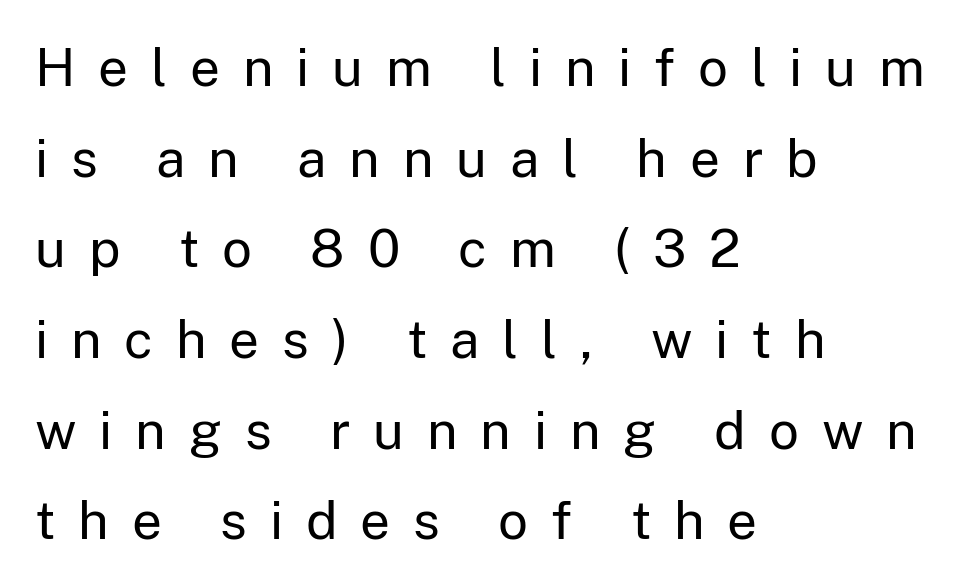
Q: Is the text bold? A: No.
Q: Is the text italic (slanted)? A: No, it is upright.
Q: Is the typeface a serif or a sans-serif typeface? A: Sans-serif.
Q: Is the text underlined? A: No.
Q: How is the paragraph aligned? A: Left-aligned.
Q: Is the spacing between letters normal or unusually wide? A: Unusually wide.
Q: Width (condensed, normal, or wide)? A: Normal.
Q: Stroke contrast? A: Low.
Q: x-height? A: Medium.
Q: Monospaced? A: No.
